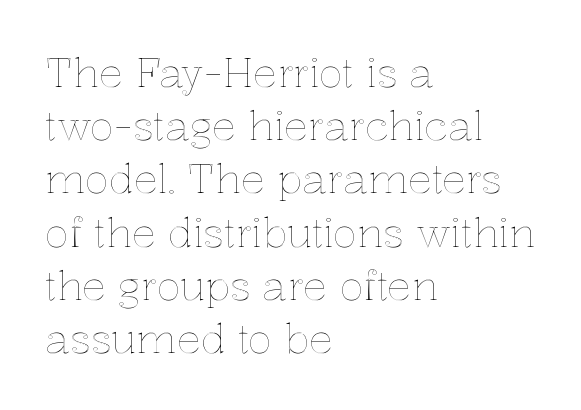
The specimen reads as upright at a glance. You could call the tracking neutral — neither tight nor loose. Do the characters align in a grid? No, the font is proportional. The paragraph shown leans on its left margin.
